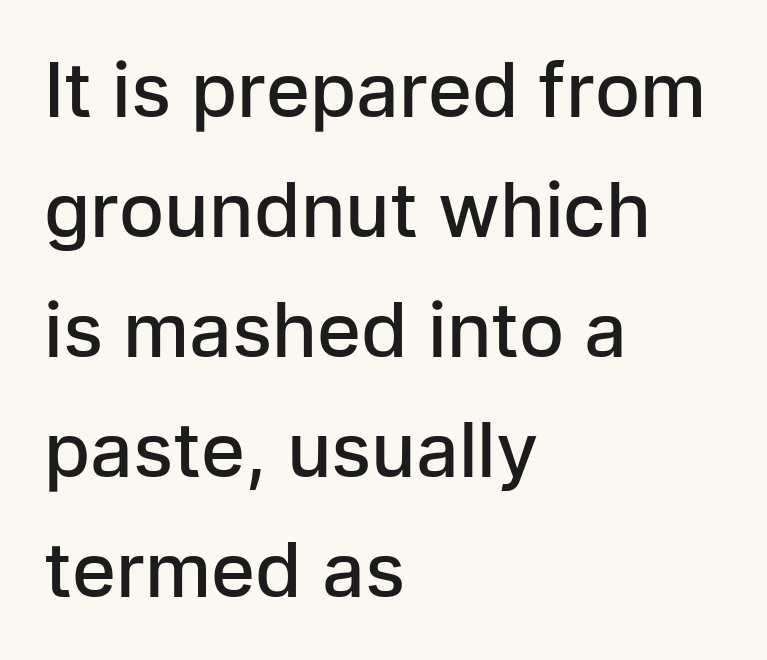
Horizontally, the lines are justified to the leading edge only. A sans-serif font was chosen for this passage. Italic: no, the glyphs are upright roman. The characters look somewhat weighty, a semibold short of true bold. This block has exactly the height ordinary leading produces.
